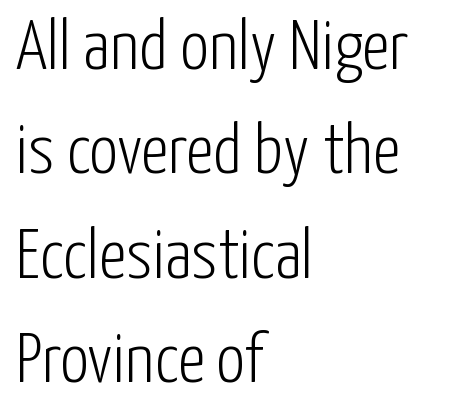
{"serif": "no", "italic": "no", "bold": "no", "weight": "light", "width": "condensed", "stroke_contrast": "low", "x_height": "medium", "monospaced": "no", "underline": "no", "align": "left", "line_spacing": "normal", "line_spacing_ratio": 1.47, "letter_spacing": "normal", "letter_spacing_em": 0.0, "glyph_px": 71}
